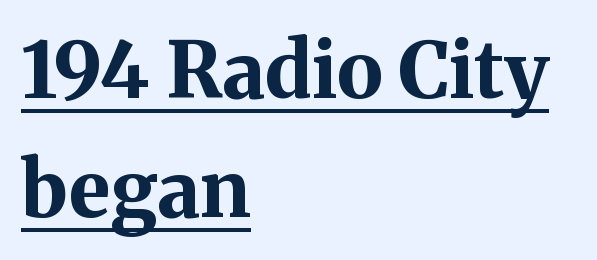
The image shows 78 px bold serif type, upright; set left-aligned, normal line spacing (1.52x), normal letter spacing, underlined; medium stroke contrast and a medium x-height.
